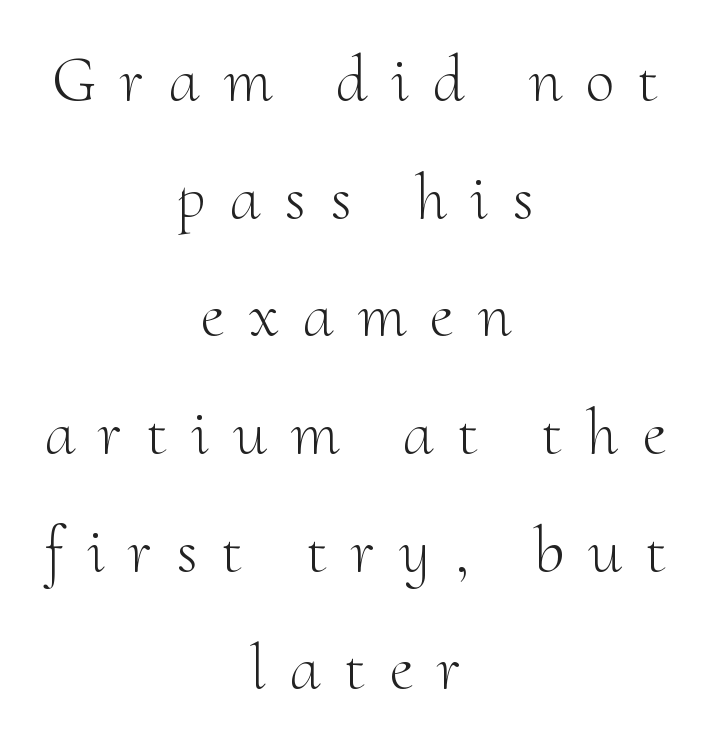
Posture: straight, roman, zero tilt. No heavy texture on the line: the type isn't bold. Each letter keeps its own natural width here, so spacing adapts to shape. Tracking here is generous; glyphs stand well apart from one another.
